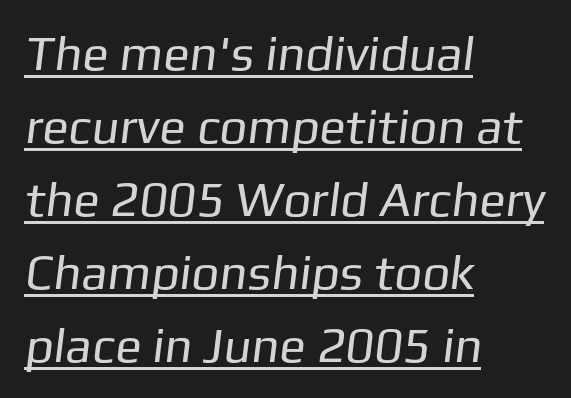
{"serif": "no", "bold": "no", "weight": "regular", "width": "normal", "stroke_contrast": "low", "x_height": "medium", "monospaced": "no", "underline": "yes", "align": "left", "line_spacing": "normal", "line_spacing_ratio": 1.49, "letter_spacing": "normal", "letter_spacing_em": 0.0, "glyph_px": 49}
